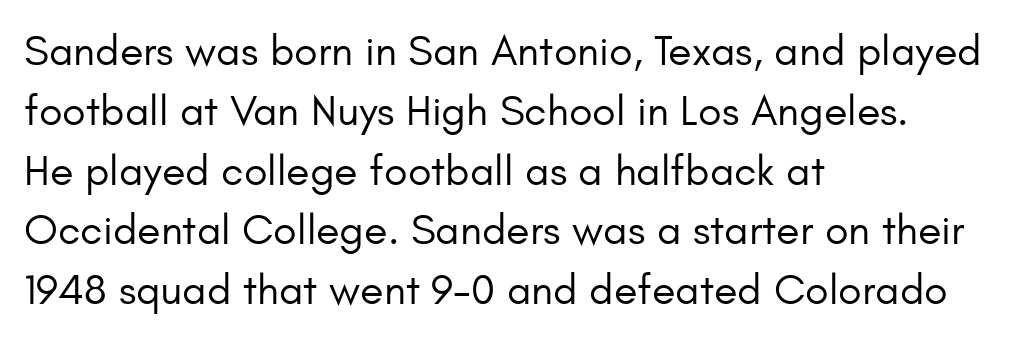
Q: Is the text bold? A: No.
Q: Is the text italic (slanted)? A: No, it is upright.
Q: Is the typeface a serif or a sans-serif typeface? A: Sans-serif.
Q: Is the text underlined? A: No.
Q: How is the paragraph aligned? A: Left-aligned.
Q: Is the spacing between letters normal or unusually wide? A: Normal.
Q: Is the spacing between lines tight, normal or loose? A: Normal.
Q: Width (condensed, normal, or wide)? A: Normal.
Q: Stroke contrast? A: Low.
Q: x-height? A: Small.
Q: Monospaced? A: No.
